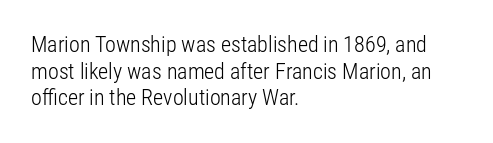
{"italic": "no", "bold": "no", "underline": "no", "align": "left", "line_spacing_ratio": 1.21, "letter_spacing": "normal", "letter_spacing_em": 0.0, "glyph_px": 22}
